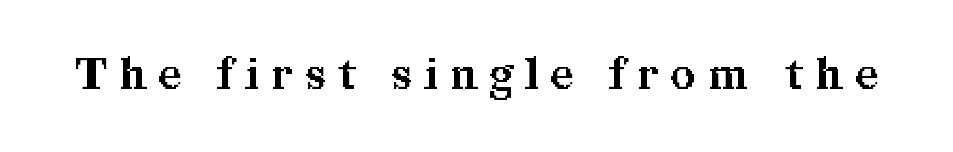
This is serif lettering, the kind often seen in printed books. Spacing between characters has been opened up far beyond the box default. The sample has been set heavy, in full bold. Note the varied advance widths — an 'i' is clearly narrower than an 'm'. The gap between lines stays unmarked.
